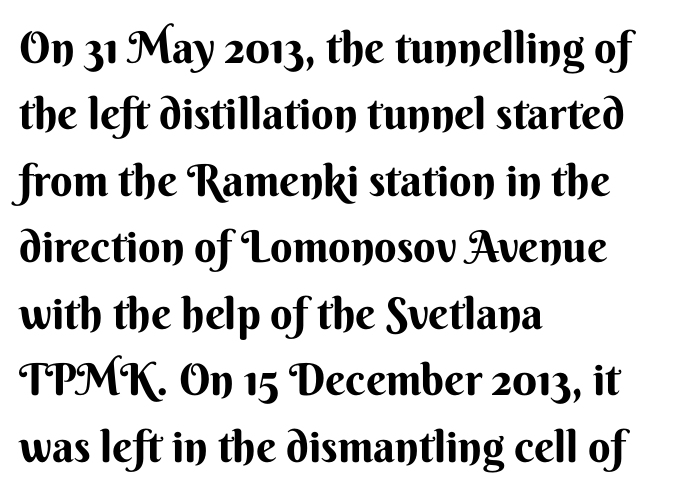
{"serif": "no", "italic": "no", "bold": "yes", "weight": "bold", "width": "normal", "stroke_contrast": "medium", "x_height": "small", "monospaced": "no", "underline": "no", "align": "left", "line_spacing": "normal", "line_spacing_ratio": 1.51, "letter_spacing": "normal", "letter_spacing_em": 0.0, "glyph_px": 44}
